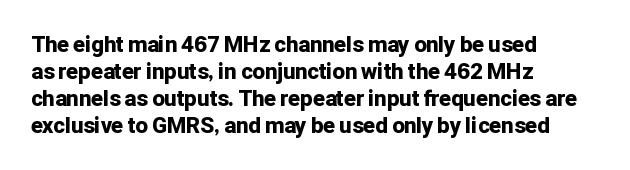
The setting favours the left margin, as ordinary paragraphs usually do. The strip under each line holds only bare page. Every letter is thick-stroked: bold, no question. In terms of posture, this sample is upright. Is the letter spacing exaggerated? No — it looks like the ordinary default.
